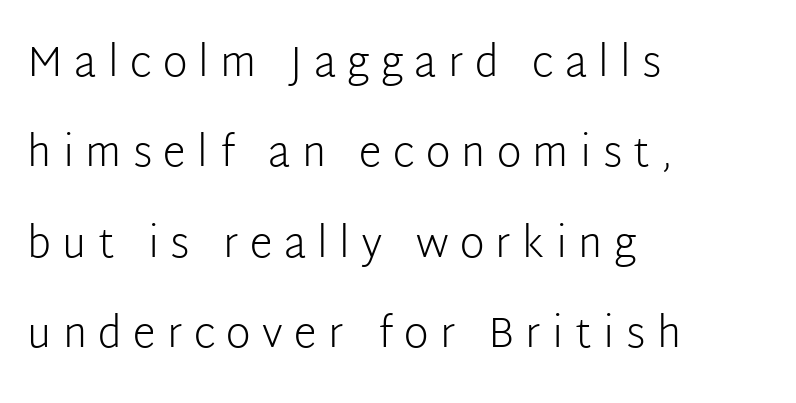
Q: Is the text bold? A: No.
Q: Is the text italic (slanted)? A: No, it is upright.
Q: Is the typeface a serif or a sans-serif typeface? A: Sans-serif.
Q: Is the text underlined? A: No.
Q: How is the paragraph aligned? A: Left-aligned.
Q: Is the spacing between letters normal or unusually wide? A: Unusually wide.
Q: Is the spacing between lines tight, normal or loose? A: Loose.
Q: Width (condensed, normal, or wide)? A: Normal.
Q: Stroke contrast? A: Low.
Q: x-height? A: Medium.
Q: Monospaced? A: No.
